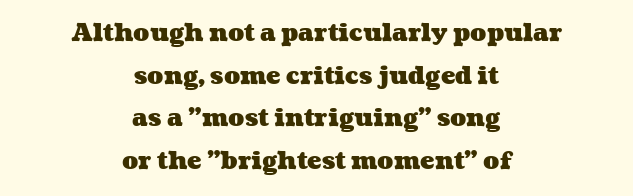
Q: Is the text bold? A: Yes.
Q: Is the text underlined? A: No.
Q: How is the paragraph aligned? A: Centered.
Q: Is the spacing between letters normal or unusually wide? A: Normal.
